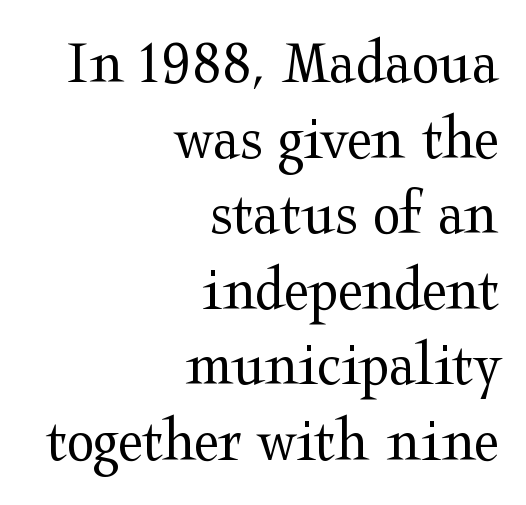
{"serif": "yes", "italic": "no", "bold": "no", "weight": "regular", "width": "wide", "stroke_contrast": "medium", "x_height": "medium", "monospaced": "no", "underline": "no", "align": "right", "line_spacing_ratio": 1.18, "letter_spacing": "normal", "letter_spacing_em": 0.0, "glyph_px": 64}
